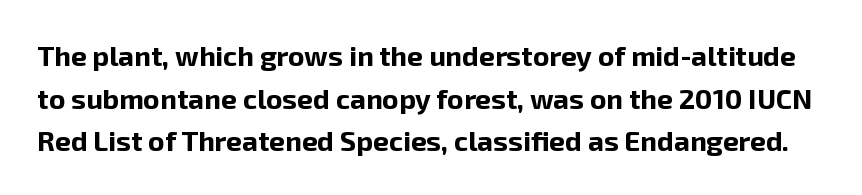
{"serif": "no", "italic": "no", "bold": "yes", "weight": "bold", "width": "normal", "stroke_contrast": "low", "x_height": "medium", "monospaced": "no", "underline": "no", "line_spacing": "normal", "line_spacing_ratio": 1.52, "letter_spacing": "normal", "letter_spacing_em": 0.0, "glyph_px": 28}
